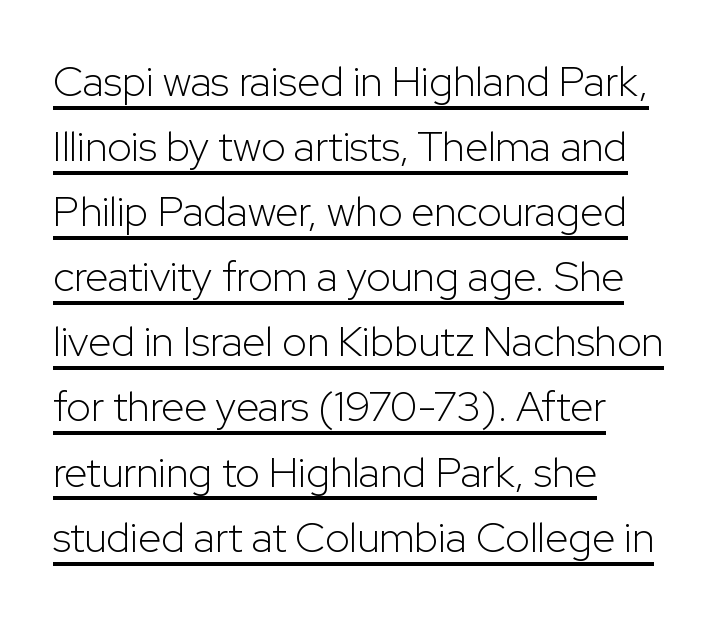
What stands out about the letter spacing? Nothing — it is the standard amount. The rendering uses a moderate line-height, typical for paragraphs. The cut favours lightness, reaching ordinary text weight at its darkest. Has an underline been added? It has. The setting favours the left margin, as ordinary paragraphs usually do. The face used here is proportionally spaced, like ordinary book or web type.
